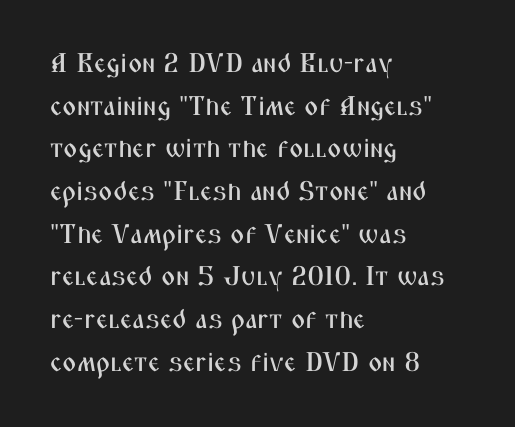
Q: Is the text italic (slanted)? A: No, it is upright.
Q: Is the text underlined? A: No.
Q: How is the paragraph aligned? A: Left-aligned.
Q: Is the spacing between letters normal or unusually wide? A: Normal.
Q: Is the spacing between lines tight, normal or loose? A: Normal.
